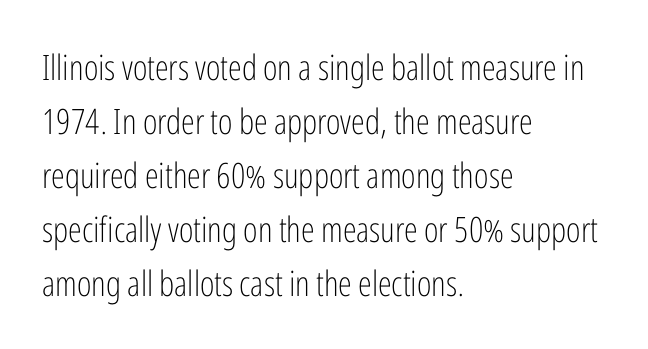
Q: Is the text bold? A: No.
Q: Is the text italic (slanted)? A: No, it is upright.
Q: Is the typeface a serif or a sans-serif typeface? A: Sans-serif.
Q: Is the text underlined? A: No.
Q: How is the paragraph aligned? A: Left-aligned.
Q: Is the spacing between letters normal or unusually wide? A: Normal.
Q: Is the spacing between lines tight, normal or loose? A: Normal.
Q: Width (condensed, normal, or wide)? A: Condensed.
Q: Stroke contrast? A: Low.
Q: x-height? A: Medium.
Q: Monospaced? A: No.
